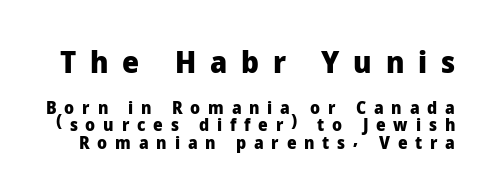
The image shows 30 px heavy sans-serif type, upright; set tight line spacing (1.03x), unusually wide letter spacing (+0.46 em), not underlined; the first (top) block is 1.76x larger; low stroke contrast and a medium x-height.
